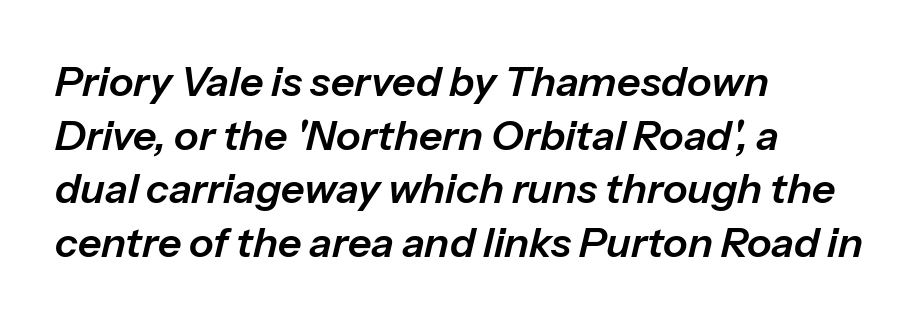
The image shows 41 px text type, italic (leaning right); set left-aligned, normal line spacing (1.31x), normal letter spacing, not underlined; low stroke contrast and a medium x-height.
